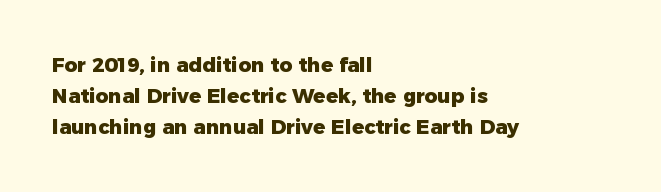
{"italic": "no", "bold": "yes", "underline": "no", "align": "left", "line_spacing": "normal", "line_spacing_ratio": 1.55, "letter_spacing": "normal", "letter_spacing_em": 0.0, "glyph_px": 20}
